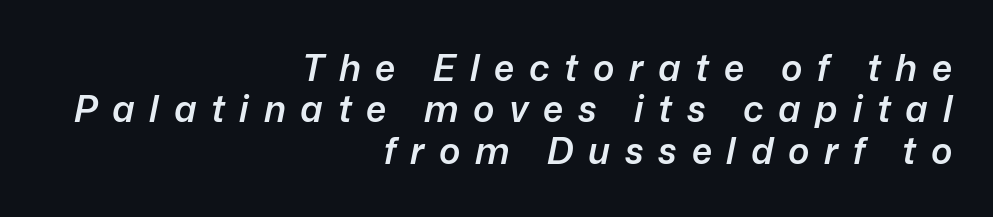
Compared with a flush-left layout, this one pins lines to the opposite, right side. It's the slanting kind of type. The rendering uses natural spacing where letterforms have individual widths. Just letters on the line, the space beneath them empty. What's the leading like? Squeezed, with rows nearly overlapping. The sample has been set in demibold, a notch under bold.
